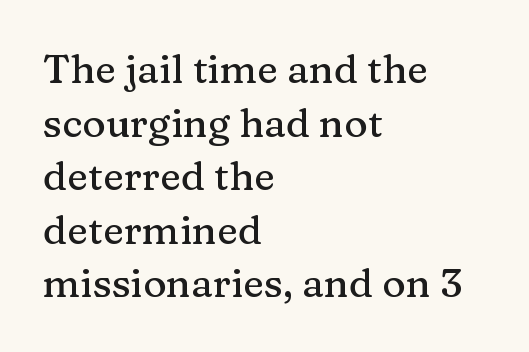
Underlining? Definitely not there. Horizontal alignment here is leftward, the default for most running prose. Italic: no, the glyphs are upright roman. Normally led — the rows are evenly, conventionally spaced. Classification — serif.
